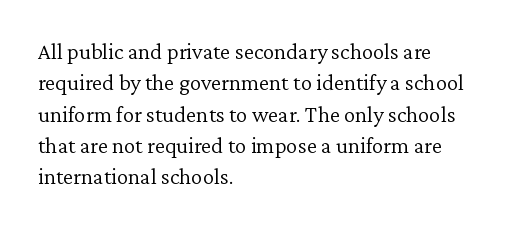
The image shows 23 px text type, upright; set left-aligned, normal line spacing (1.36x), normal letter spacing, not underlined.
